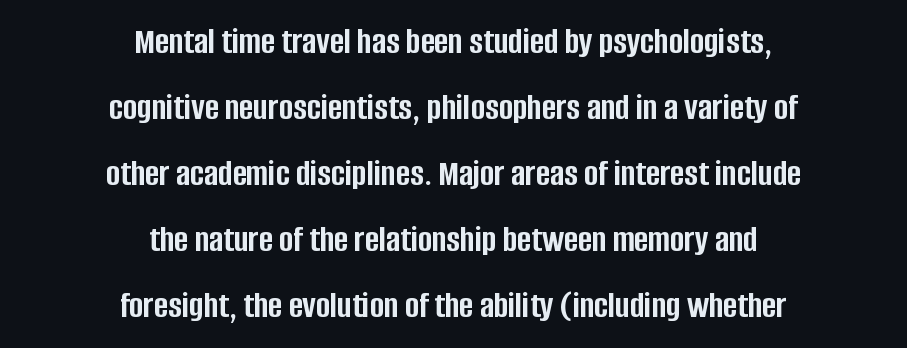
{"serif": "no", "italic": "no", "bold": "yes", "weight": "semibold", "width": "condensed", "stroke_contrast": "low", "x_height": "large", "monospaced": "no", "underline": "no", "align": "center", "line_spacing_ratio": 1.74, "letter_spacing": "normal", "letter_spacing_em": 0.0, "glyph_px": 38}
